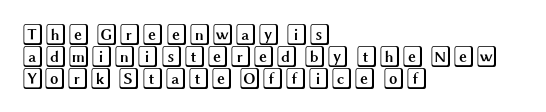
All the whitespace from short lines collects on the right. Every character sits straight up, as roman type does. Rule under the text: the space is simply empty. Rows of type sit shoulder to shoulder in the vertical direction. Each word holds together tightly as a unit, with standard inter-letter gaps.
